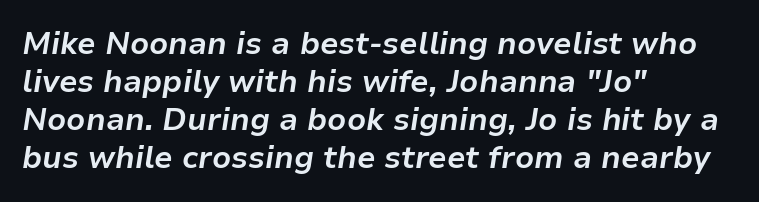
The letters are bold, with thick, heavy strokes. If you drew a line through each stem, it would be angled. Character widths vary here, with narrow letters taking less room than wide ones. Casual observation: everything's shoved over to the left. Spacing between characters is what you'd get straight out of the box.
